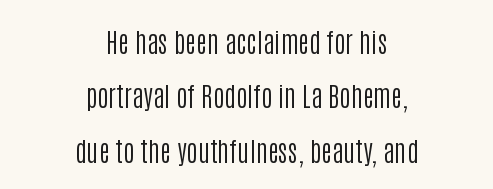
The image shows 27 px text type, upright; set centered, loose line spacing (2.01x), normal letter spacing, not underlined.
